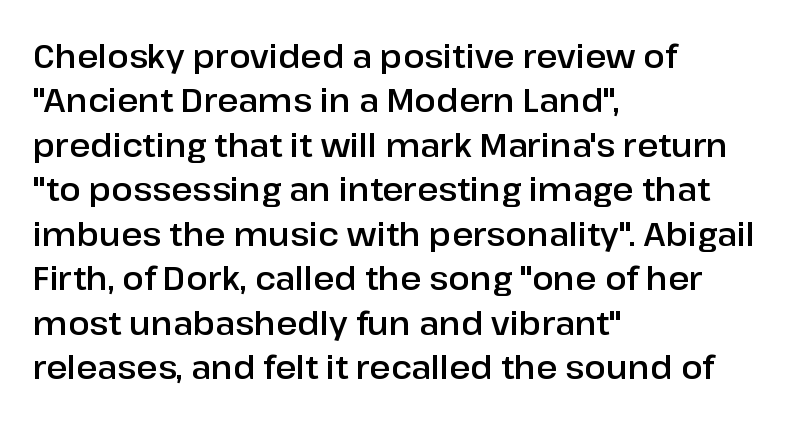
The image shows 32 px sans-serif type, upright; set left-aligned, normal line spacing (1.39x), normal letter spacing, not underlined; low stroke contrast and a medium x-height.
